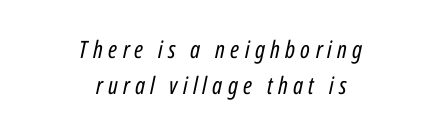
{"italic": "yes", "lean": "right", "slant_degrees": 12, "bold": "no", "underline": "no", "align": "center", "line_spacing": "normal", "line_spacing_ratio": 1.51, "letter_spacing": "wide", "letter_spacing_em": 0.22, "glyph_px": 24}
